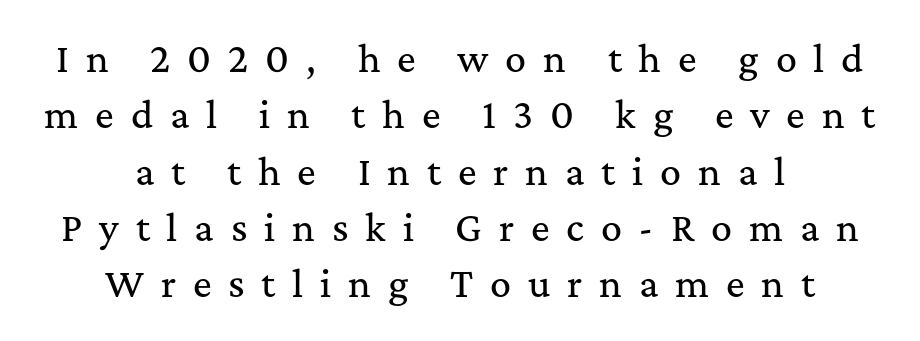
This sample uses an upright cut, with every glyph sitting square on the baseline. Note the varied advance widths — an 'i' is clearly narrower than an 'm'. Here the glyphs are tracked loosely, breaking word shapes into spaced letters. The font family rendered here belongs to the serif group. Rows of type keep a routine distance in the vertical direction.
